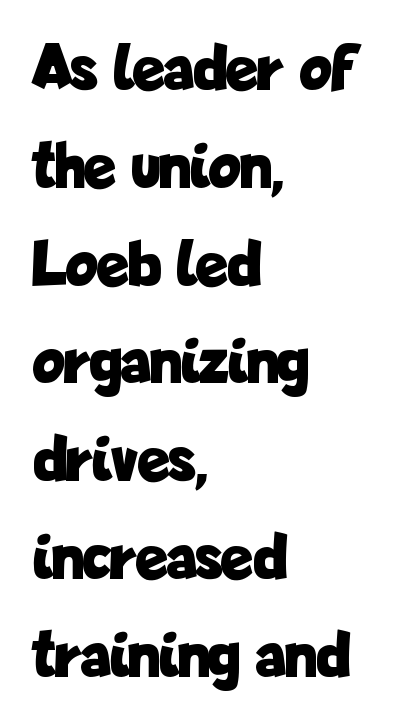
The specimen reads as upright at a glance. A student would call this left alignment; a typographer would say flush left, rag right. Normally led — the rows are evenly, conventionally spaced. Underlining? Definitely not there. Glyph-to-glyph distance matches everyday printed text. In terms of letterform style, serifs are entirely absent.
